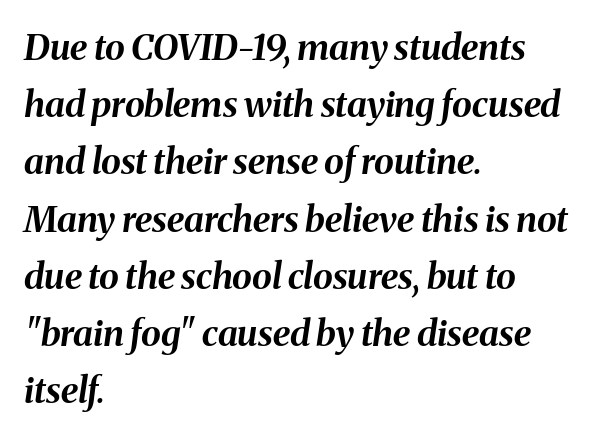
{"italic": "yes", "lean": "right", "slant_degrees": 8, "bold": "yes", "weight": "bold", "width": "normal", "stroke_contrast": "medium", "x_height": "medium", "monospaced": "no", "underline": "no", "align": "left", "line_spacing": "normal", "line_spacing_ratio": 1.59, "letter_spacing": "normal", "letter_spacing_em": 0.0, "glyph_px": 36}
